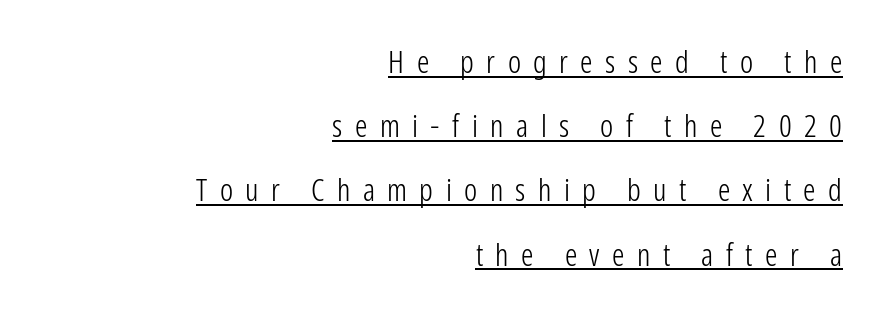
Q: Is the text bold? A: No.
Q: Is the text italic (slanted)? A: No, it is upright.
Q: Is the typeface a serif or a sans-serif typeface? A: Sans-serif.
Q: Is the text underlined? A: Yes.
Q: How is the paragraph aligned? A: Right-aligned.
Q: Is the spacing between letters normal or unusually wide? A: Unusually wide.
Q: Is the spacing between lines tight, normal or loose? A: Loose.
Q: Width (condensed, normal, or wide)? A: Condensed.
Q: Stroke contrast? A: Low.
Q: x-height? A: Medium.
Q: Monospaced? A: No.
